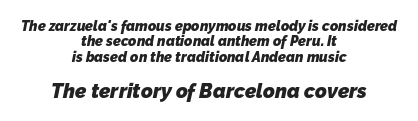
{"bold": "yes", "underline": "no", "align": "center", "line_spacing": "tight", "line_spacing_ratio": 1.1, "letter_spacing": "normal", "letter_spacing_em": 0.0, "larger_block": "second", "size_ratio": 1.43, "glyph_px": 20}
